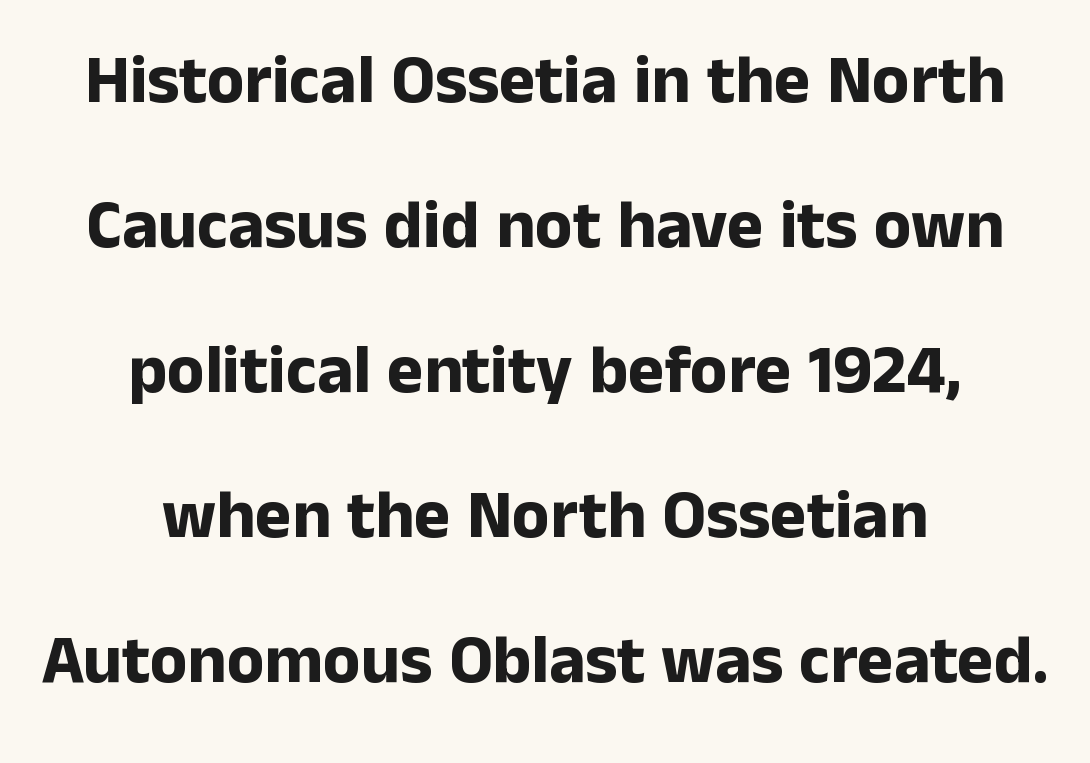
Q: Is the text bold? A: Yes.
Q: Is the text italic (slanted)? A: No, it is upright.
Q: Is the typeface a serif or a sans-serif typeface? A: Sans-serif.
Q: Is the text underlined? A: No.
Q: How is the paragraph aligned? A: Centered.
Q: Is the spacing between letters normal or unusually wide? A: Normal.
Q: Is the spacing between lines tight, normal or loose? A: Loose.
Q: Width (condensed, normal, or wide)? A: Normal.
Q: Stroke contrast? A: Low.
Q: x-height? A: Medium.
Q: Monospaced? A: No.
